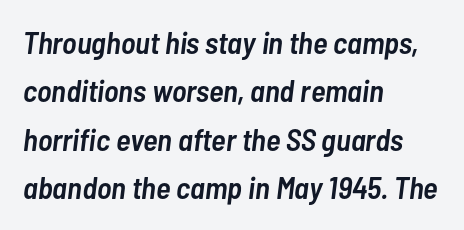
Q: Is the text bold? A: Semi-bold.
Q: Is the text italic (slanted)? A: Yes, it leans right by about 7 degrees.
Q: Is the text underlined? A: No.
Q: How is the paragraph aligned? A: Left-aligned.
Q: Is the spacing between letters normal or unusually wide? A: Normal.
Q: Is the spacing between lines tight, normal or loose? A: Normal.
Q: Width (condensed, normal, or wide)? A: Condensed.
Q: Stroke contrast? A: Low.
Q: x-height? A: Medium.
Q: Monospaced? A: No.
